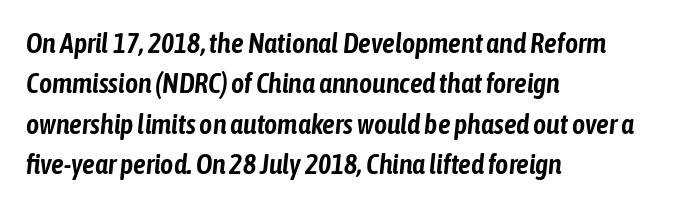
{"italic": "yes", "lean": "right", "slant_degrees": 6, "width": "condensed", "stroke_contrast": "low", "x_height": "medium", "monospaced": "no", "underline": "no", "align": "left", "line_spacing": "normal", "line_spacing_ratio": 1.44, "letter_spacing": "normal", "letter_spacing_em": 0.0, "glyph_px": 28}
